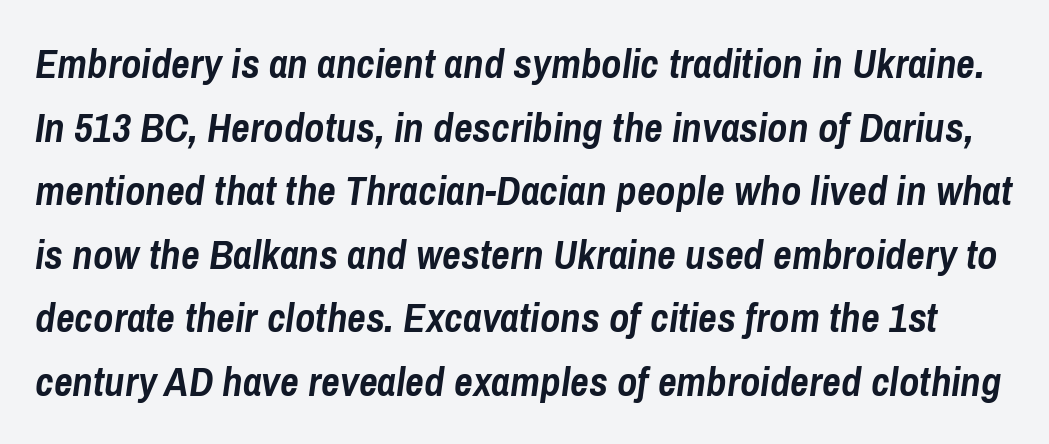
The image shows 41 px semibold, condensed type, italic (leaning right); set normal line spacing (1.55x), normal letter spacing, not underlined; low stroke contrast and a medium x-height.
